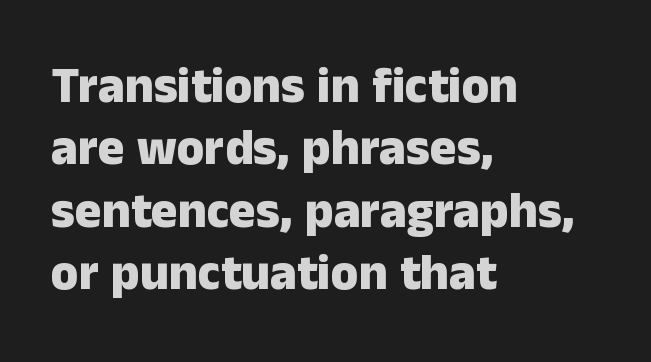
Q: Is the text bold? A: Yes.
Q: Is the text italic (slanted)? A: No, it is upright.
Q: Is the typeface a serif or a sans-serif typeface? A: Sans-serif.
Q: Is the text underlined? A: No.
Q: How is the paragraph aligned? A: Left-aligned.
Q: Is the spacing between letters normal or unusually wide? A: Normal.
Q: Is the spacing between lines tight, normal or loose? A: Normal.
Q: Width (condensed, normal, or wide)? A: Normal.
Q: Stroke contrast? A: Low.
Q: x-height? A: Medium.
Q: Monospaced? A: No.
